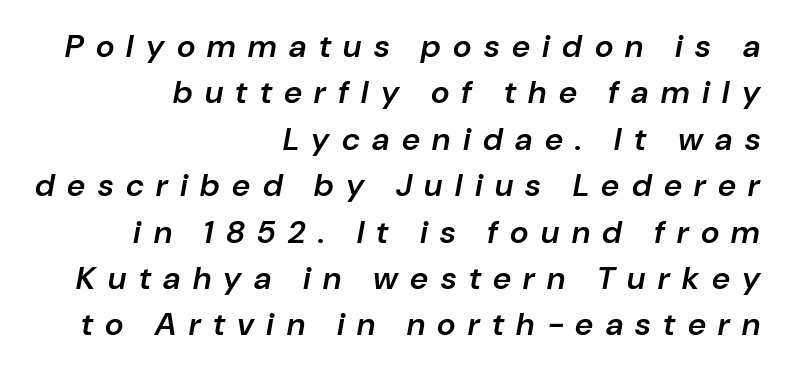
The image shows 32 px semibold type, italic (leaning right); set right-aligned, normal line spacing (1.45x), unusually wide letter spacing (+0.39 em), not underlined; low stroke contrast and a medium x-height.
